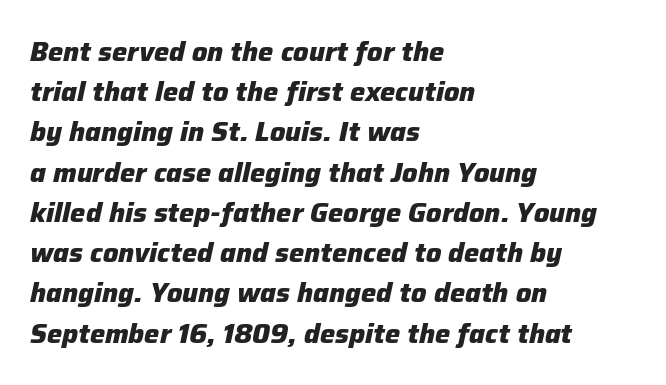
The image shows 27 px bold type, italic (leaning right); set left-aligned, normal line spacing (1.49x), normal letter spacing, not underlined.
